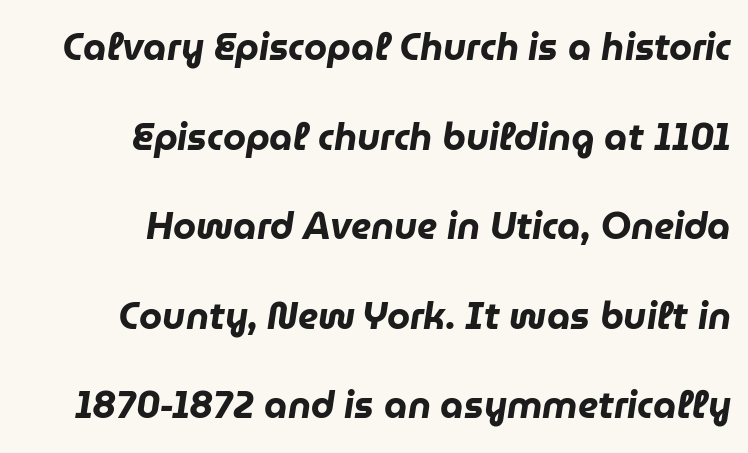
{"italic": "yes", "lean": "right", "slant_degrees": 9, "bold": "yes", "weight": "heavy", "width": "normal", "stroke_contrast": "low", "x_height": "medium", "monospaced": "no", "underline": "no", "align": "right", "line_spacing": "loose", "line_spacing_ratio": 2.42, "letter_spacing": "normal", "letter_spacing_em": 0.0, "glyph_px": 37}
